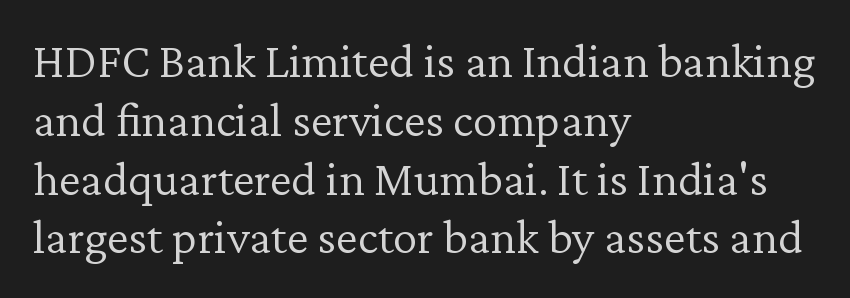
Stems here are at most as thick as an everyday book face. Which margin do the lines hug? The left one — the right edge is uneven. In terms of letterspacing, this is plain default setting. The type family on display is of the serif kind. The face used here is proportionally spaced, like ordinary book or web type. The zone under the glyphs is completely vacant.
